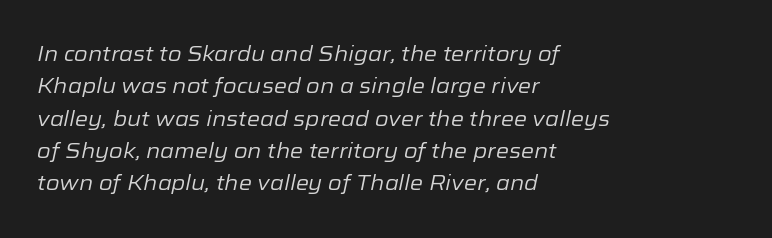
{"italic": "yes", "lean": "right", "slant_degrees": 12, "bold": "no", "underline": "no", "align": "left", "line_spacing": "normal", "line_spacing_ratio": 1.54, "letter_spacing": "normal", "letter_spacing_em": 0.0, "glyph_px": 21}
